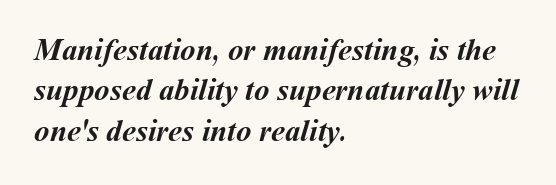
{"bold": "yes", "weight": "semibold", "width": "normal", "stroke_contrast": "medium", "x_height": "medium", "monospaced": "no", "underline": "no", "align": "left", "line_spacing": "normal", "line_spacing_ratio": 1.3, "letter_spacing": "normal", "letter_spacing_em": 0.0, "glyph_px": 31}
